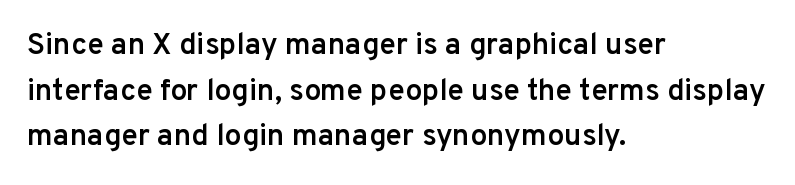
{"serif": "no", "italic": "no", "bold": "semi", "weight": "semibold", "width": "normal", "stroke_contrast": "low", "x_height": "medium", "monospaced": "no", "underline": "no", "align": "left", "line_spacing": "normal", "line_spacing_ratio": 1.52, "letter_spacing": "normal", "letter_spacing_em": 0.0, "glyph_px": 30}
